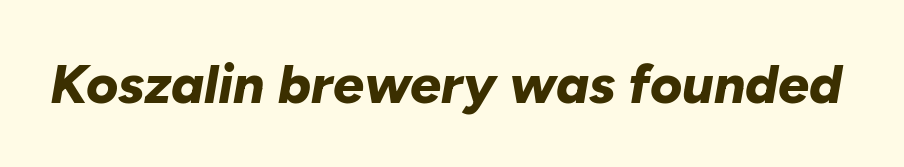
The baseline area is clear. Nothing unusual about the tracking: characters are spaced as the font intends. The face used here is proportionally spaced, like ordinary book or web type. These words are printed bold, with thick strokes throughout.
